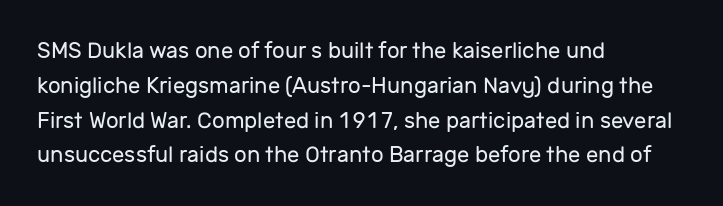
Q: Is the text bold? A: No.
Q: Is the text italic (slanted)? A: No, it is upright.
Q: Is the text underlined? A: No.
Q: How is the paragraph aligned? A: Left-aligned.
Q: Is the spacing between letters normal or unusually wide? A: Normal.
Q: Is the spacing between lines tight, normal or loose? A: Normal.
